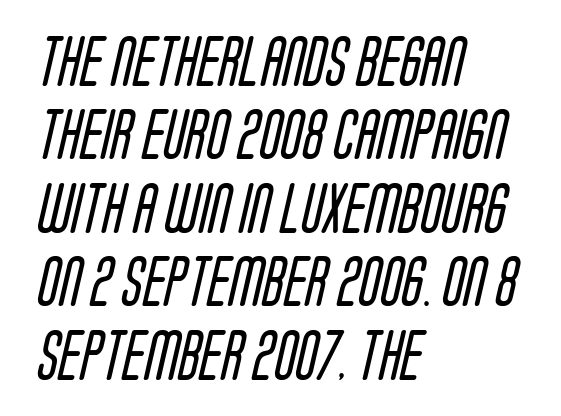
The image shows 50 px regular-weight, condensed sans-serif type; set left-aligned, normal line spacing (1.47x), normal letter spacing, not underlined; low stroke contrast and a large x-height.
